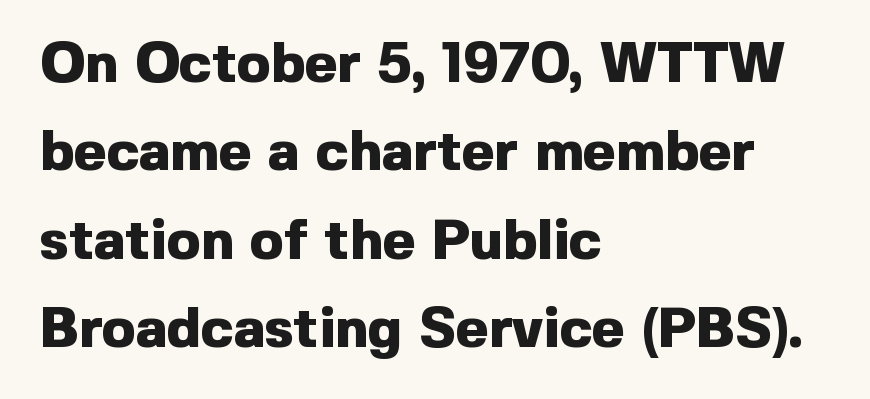
The image shows 56 px heavy sans-serif type, upright; set left-aligned, normal line spacing (1.58x), normal letter spacing, not underlined; a medium x-height.
